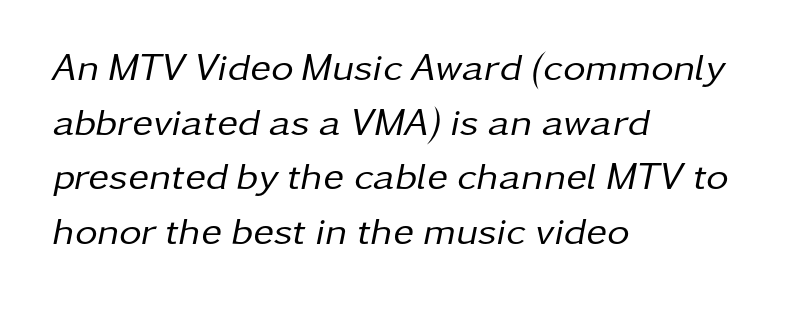
{"italic": "yes", "lean": "right", "slant_degrees": 11, "bold": "no", "weight": "regular", "width": "normal", "stroke_contrast": "low", "x_height": "medium", "monospaced": "no", "underline": "no", "align": "left", "line_spacing": "normal", "line_spacing_ratio": 1.4, "letter_spacing": "normal", "letter_spacing_em": 0.0, "glyph_px": 39}
